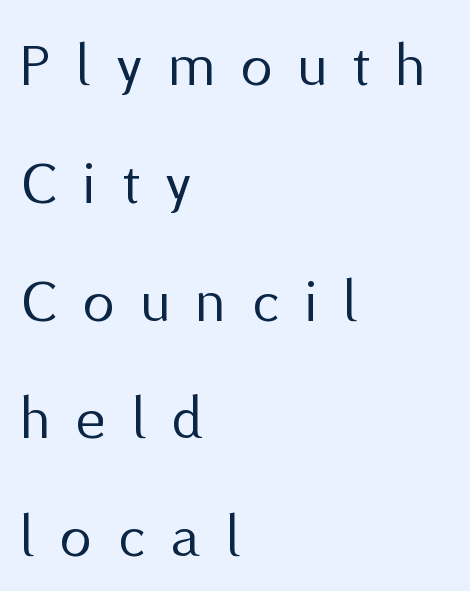
The image shows 63 px regular-weight sans-serif type, upright; set left-aligned, line spacing 1.87x, unusually wide letter spacing (+0.42 em), not underlined; medium stroke contrast and a medium x-height.
